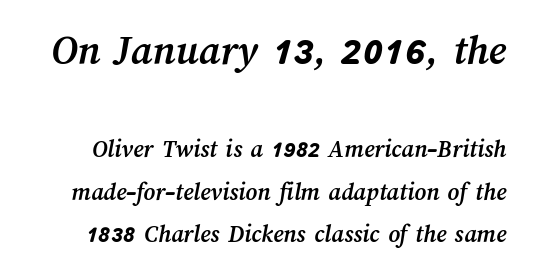
Q: Is the text bold? A: Yes.
Q: Is the text underlined? A: No.
Q: Is the spacing between letters normal or unusually wide? A: Normal.
Q: Which block of text is set in a larger size, the first (top) or the second (bottom)? A: The first (top) one.
Q: Width (condensed, normal, or wide)? A: Normal.
Q: Stroke contrast? A: Medium.
Q: x-height? A: Medium.
Q: Monospaced? A: No.
